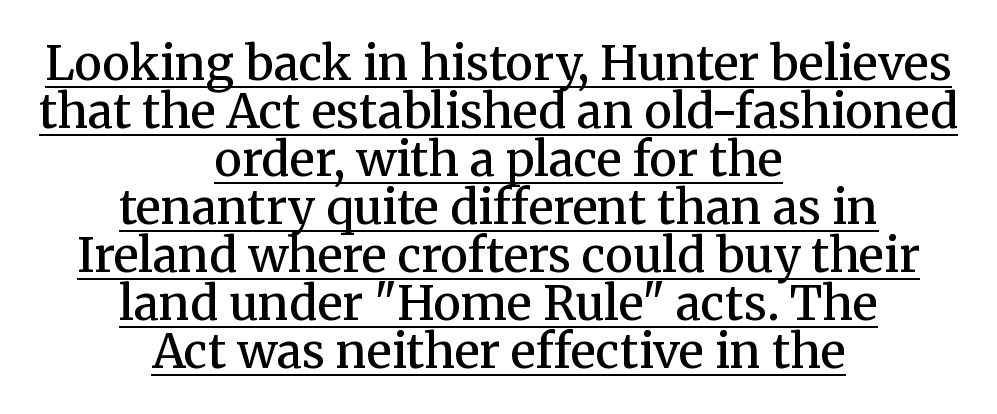
Compared with a flush-left layout, this one balances lines on the center instead. Serifs: yes, visible at the terminals of the letterforms. You could not count columns in this text — the font is proportionally spaced. Short note: letters normally spaced. The font is running at a semibold setting, under full bold.
